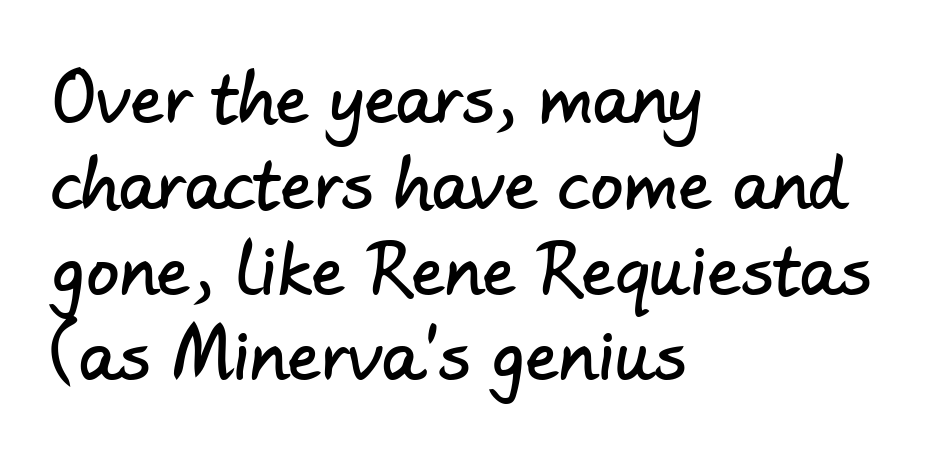
The image shows 66 px sans-serif type; set left-aligned, normal line spacing (1.3x), normal letter spacing, not underlined; low stroke contrast and a small x-height.
